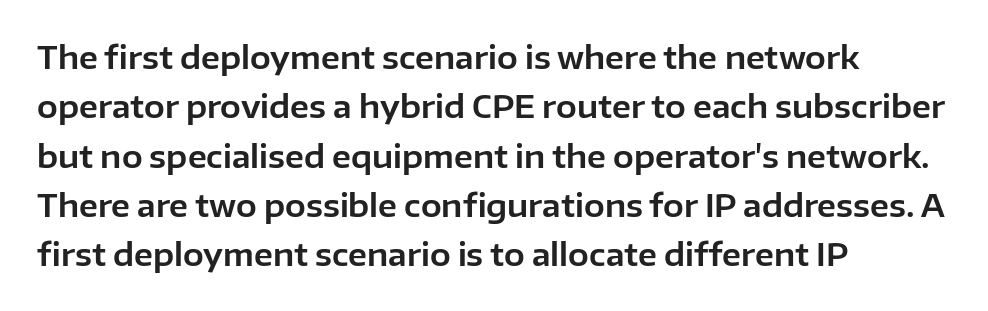
{"serif": "no", "italic": "no", "width": "normal", "stroke_contrast": "low", "x_height": "medium", "monospaced": "no", "underline": "no", "align": "left", "line_spacing": "normal", "line_spacing_ratio": 1.59, "letter_spacing": "normal", "letter_spacing_em": 0.0, "glyph_px": 31}
